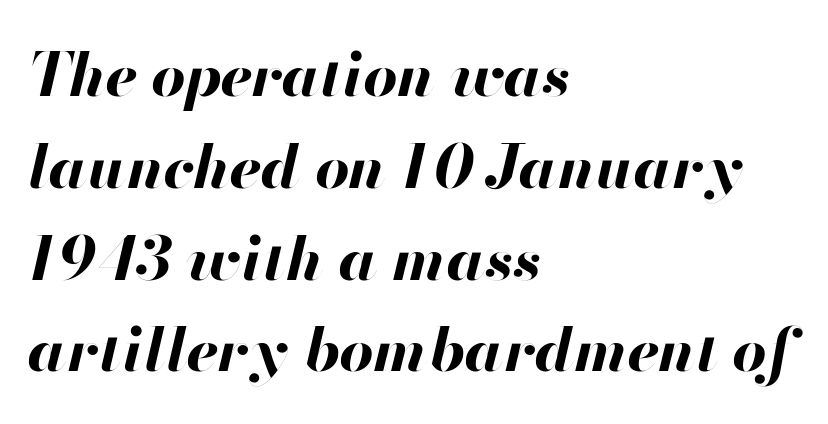
Q: Is the text bold? A: Yes.
Q: Is the text italic (slanted)? A: Yes, it leans right by about 13 degrees.
Q: Is the text underlined? A: No.
Q: How is the paragraph aligned? A: Left-aligned.
Q: Is the spacing between letters normal or unusually wide? A: Normal.
Q: Is the spacing between lines tight, normal or loose? A: Normal.
Q: Width (condensed, normal, or wide)? A: Normal.
Q: Stroke contrast? A: High.
Q: x-height? A: Small.
Q: Monospaced? A: No.
